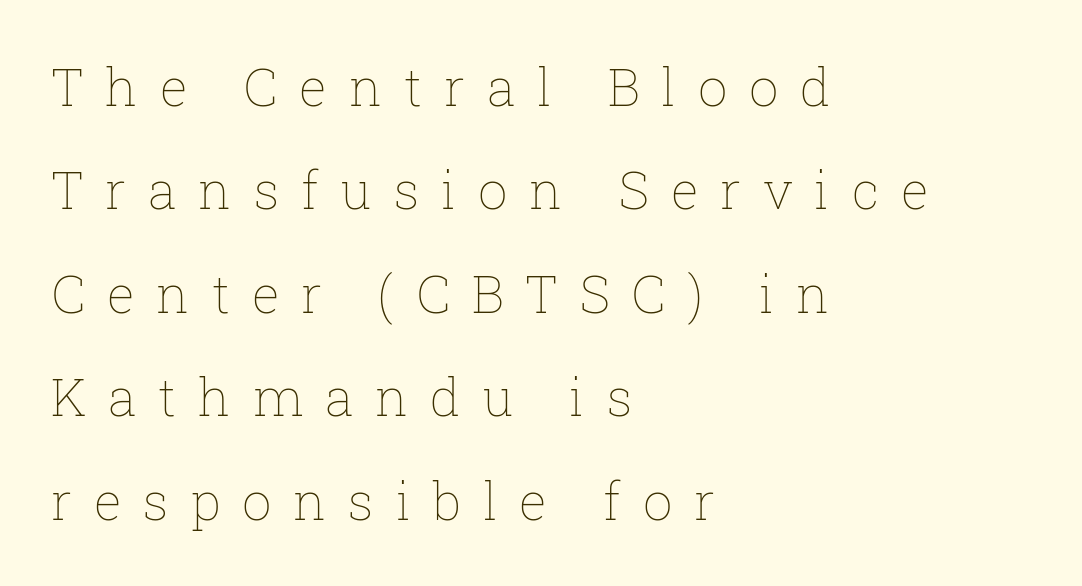
The image shows 52 px thin type, upright; set left-aligned, loose line spacing (1.99x), unusually wide letter spacing (+0.42 em), not underlined; low stroke contrast and a medium x-height.
